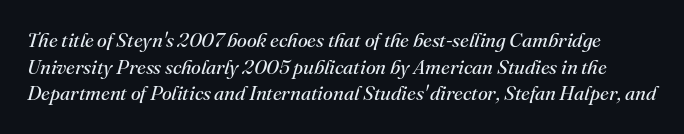
Slant detected: the letters are inclined. Here the glyphs are tracked normally, forming tight word shapes. Type without underlining. Notice how descenders clear the ascenders below comfortably — that's standard leading. The strokes carry an ordinary text weight at most.
